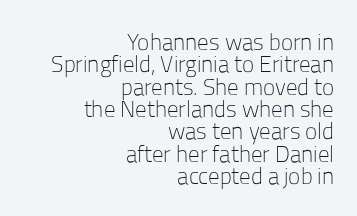
Q: Is the text bold? A: No.
Q: Is the text italic (slanted)? A: No, it is upright.
Q: Is the text underlined? A: No.
Q: How is the paragraph aligned? A: Right-aligned.
Q: Is the spacing between letters normal or unusually wide? A: Normal.
Q: Is the spacing between lines tight, normal or loose? A: Tight.
